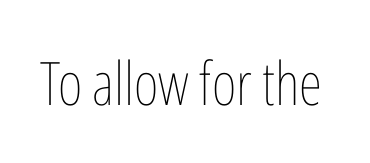
{"italic": "no", "bold": "no", "weight": "thin", "width": "condensed", "stroke_contrast": "low", "x_height": "medium", "monospaced": "no", "underline": "no", "letter_spacing": "normal", "letter_spacing_em": 0.0, "glyph_px": 60}
